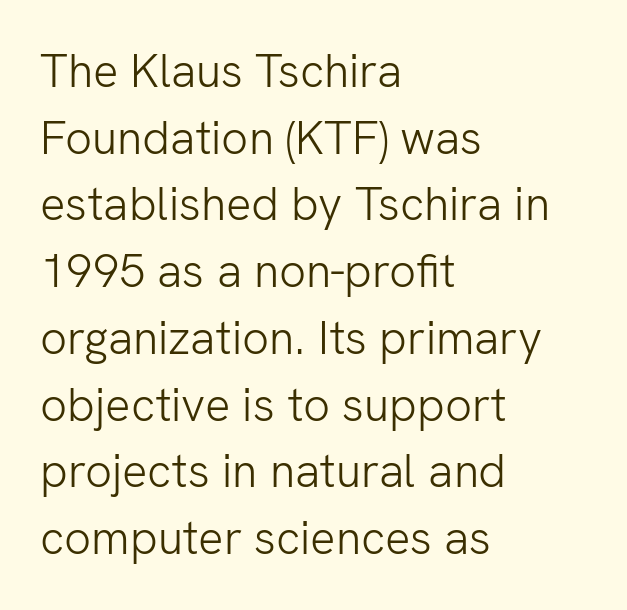
Weight class: somewhere from thin through regular. Posture: upright roman. Reading down the block, your eye returns to a fixed left position each line. Only glyphs here, with clear space below each row. The face used here is rendered with its standard letterfit.
